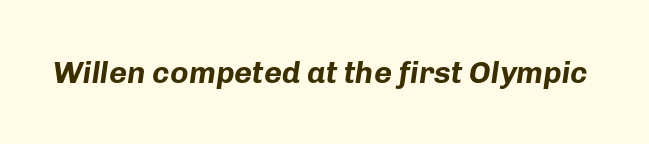
The image shows 31 px bold type, italic (leaning right); set normal letter spacing, not underlined; low stroke contrast and a medium x-height.
